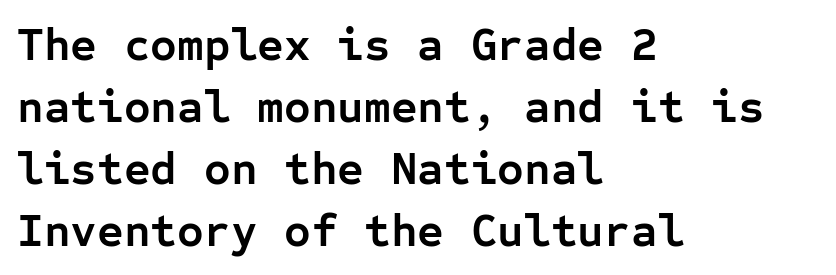
Q: Is the text bold? A: Yes.
Q: Is the text italic (slanted)? A: No, it is upright.
Q: Is the typeface a serif or a sans-serif typeface? A: Sans-serif.
Q: Is the text underlined? A: No.
Q: How is the paragraph aligned? A: Left-aligned.
Q: Is the spacing between letters normal or unusually wide? A: Normal.
Q: Is the spacing between lines tight, normal or loose? A: Normal.
Q: Width (condensed, normal, or wide)? A: Normal.
Q: Stroke contrast? A: Low.
Q: x-height? A: Medium.
Q: Monospaced? A: Yes.
